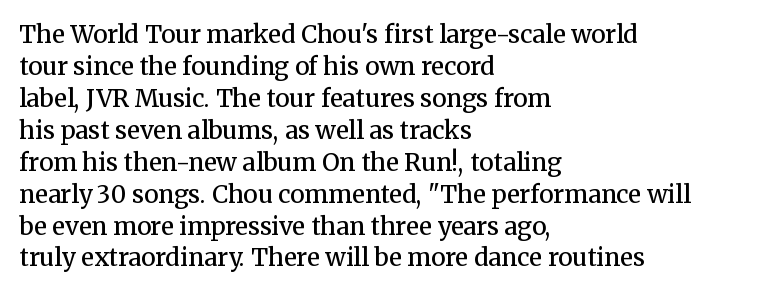
The foot of each line stays bare and open. Weight check: semibold — heavier than regular, not quite bold. Summary of vertical rhythm: regular, with standard interline spacing. Alignment: flush left.
